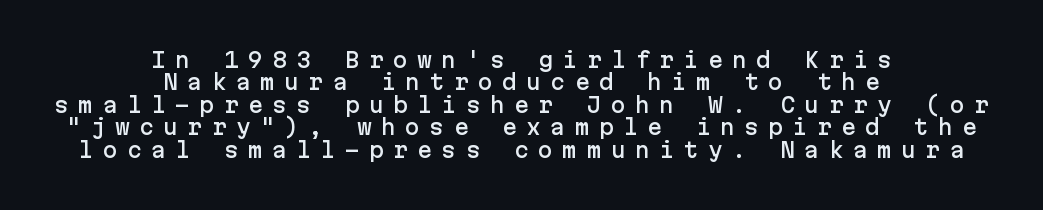
The image shows 20 px text type, upright; set centered, tight line spacing (1.12x), unusually wide letter spacing (+0.46 em), not underlined.
